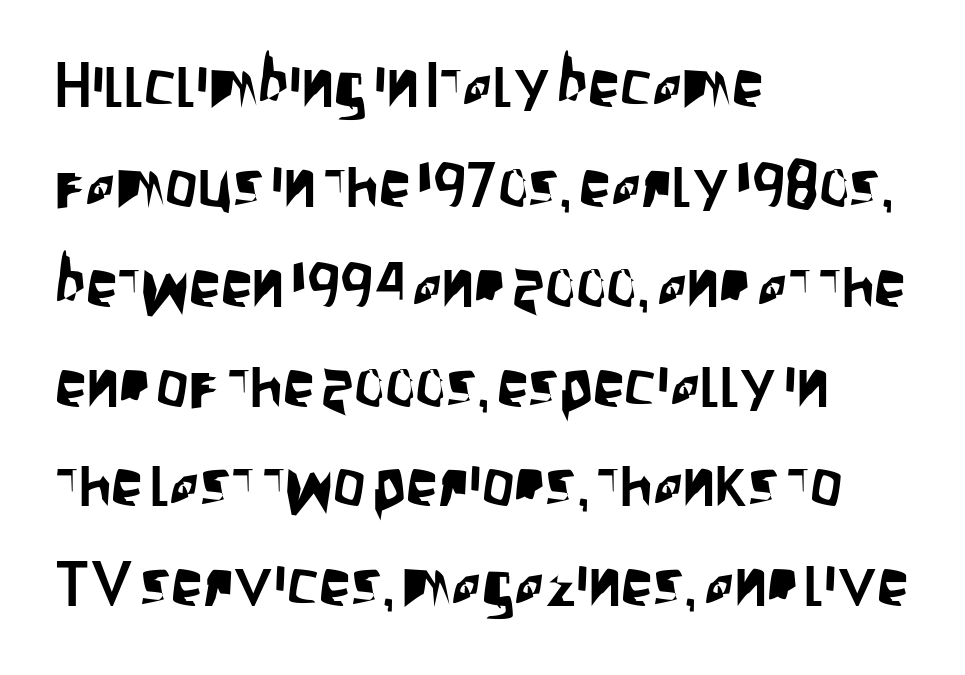
{"serif": "no", "italic": "no", "width": "condensed", "stroke_contrast": "low", "x_height": "large", "monospaced": "no", "underline": "no", "align": "left", "line_spacing": "normal", "line_spacing_ratio": 1.56, "letter_spacing": "normal", "letter_spacing_em": 0.0, "glyph_px": 64}
